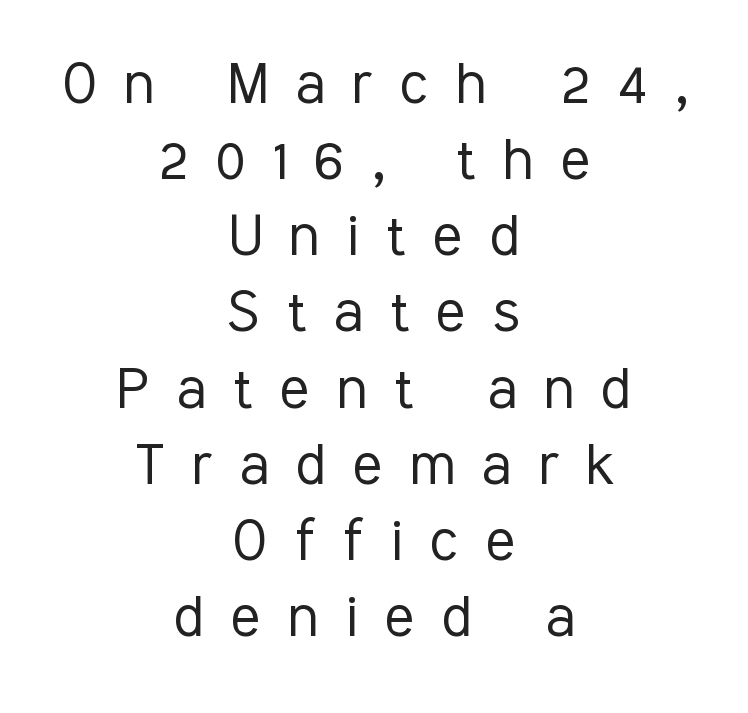
The image shows 68 px light, condensed sans-serif type, upright; set centered, tight line spacing (1.12x), unusually wide letter spacing (+0.41 em), not underlined; low stroke contrast and a medium x-height.
